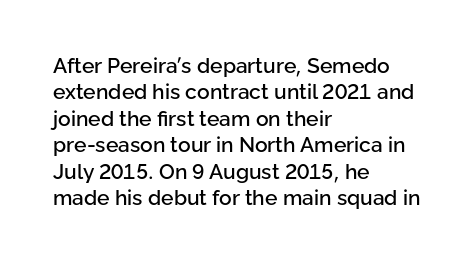
The image shows 21 px text type, upright; set left-aligned, normal line spacing (1.26x), normal letter spacing, not underlined.
